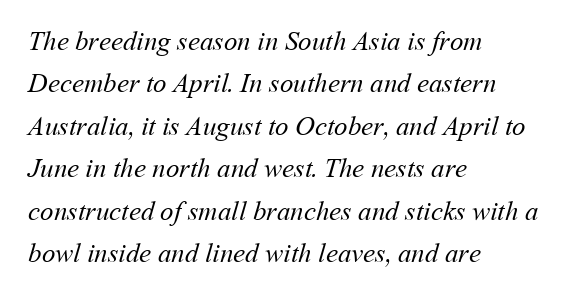
Q: Is the text bold? A: No.
Q: Is the text underlined? A: No.
Q: How is the paragraph aligned? A: Left-aligned.
Q: Is the spacing between letters normal or unusually wide? A: Normal.
Q: Is the spacing between lines tight, normal or loose? A: Normal.
